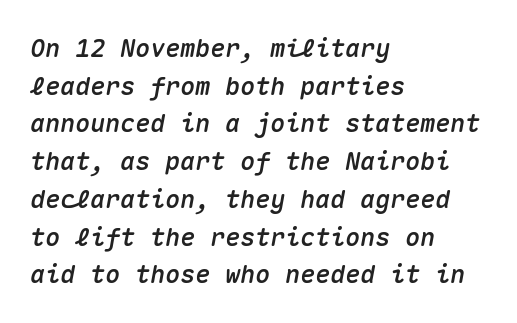
Short and long lines alike share a common starting point at left. Slanted lettering throughout. Summary of vertical rhythm: regular, with standard interline spacing. The letters sit at their default tracking, neither squeezed nor spread. A bare baseline throughout the passage.
